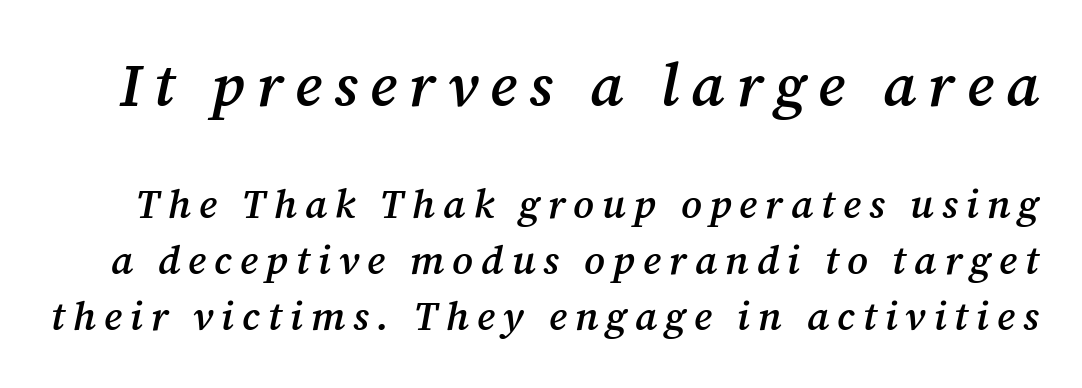
Q: Is the text bold? A: Semi-bold.
Q: Is the text italic (slanted)? A: Yes, it leans right by about 12 degrees.
Q: Is the typeface a serif or a sans-serif typeface? A: Serif.
Q: Is the text underlined? A: No.
Q: Is the spacing between letters normal or unusually wide? A: Unusually wide.
Q: Is the spacing between lines tight, normal or loose? A: Normal.
Q: Which block of text is set in a larger size, the first (top) or the second (bottom)? A: The first (top) one.
Q: Width (condensed, normal, or wide)? A: Normal.
Q: Stroke contrast? A: Medium.
Q: x-height? A: Medium.
Q: Monospaced? A: No.
